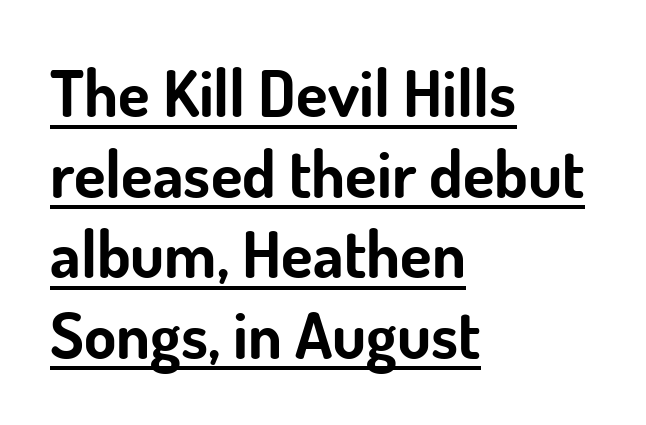
{"serif": "no", "italic": "no", "bold": "yes", "weight": "bold", "width": "normal", "stroke_contrast": "low", "x_height": "small", "monospaced": "no", "underline": "yes", "align": "left", "line_spacing_ratio": 1.24, "letter_spacing": "normal", "letter_spacing_em": 0.0, "glyph_px": 65}
